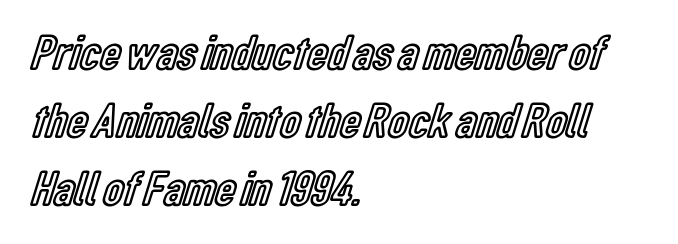
Leftover space on each line is placed entirely after the last word. The face used here is proportionally spaced, like ordinary book or web type. Glyph-to-glyph distance matches everyday printed text. Descender tails drop into unmarked territory.
